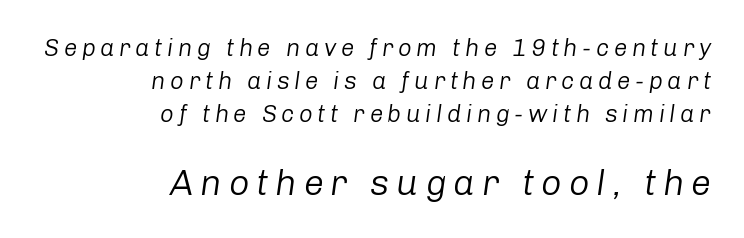
A typesetter would call this proportional, since set widths differ per character. The passage is arranged like a letterhead date or caption credit — flush right. Slant detected: the letters are inclined. The leading is moderate, giving the passage an even texture.
